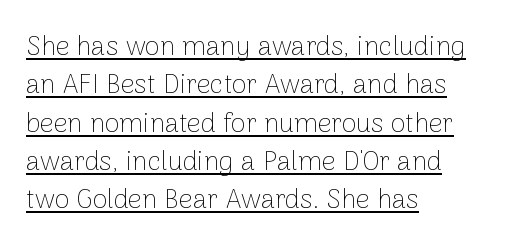
{"italic": "no", "bold": "no", "underline": "yes", "align": "left", "line_spacing": "normal", "line_spacing_ratio": 1.42, "letter_spacing": "normal", "letter_spacing_em": 0.0, "glyph_px": 27}
